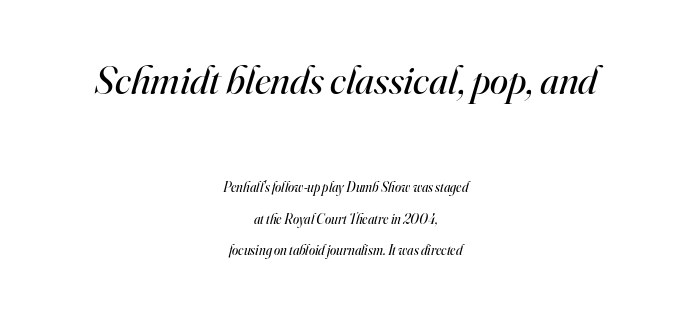
Vertically, the passage feels expansive, rows floating well apart. Letterform terminals end in serifs throughout the passage. Weight: regular or lighter. The rendering uses natural spacing where letterforms have individual widths.
